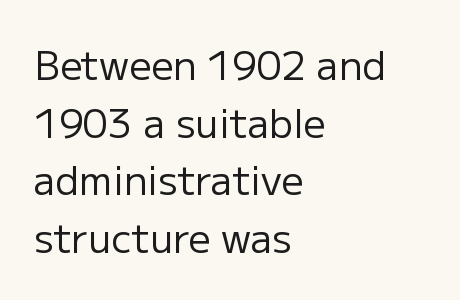
{"serif": "no", "italic": "no", "bold": "no", "weight": "regular", "width": "normal", "stroke_contrast": "low", "x_height": "medium", "monospaced": "no", "underline": "no", "align": "left", "line_spacing": "normal", "line_spacing_ratio": 1.48, "letter_spacing": "normal", "letter_spacing_em": 0.0, "glyph_px": 39}
